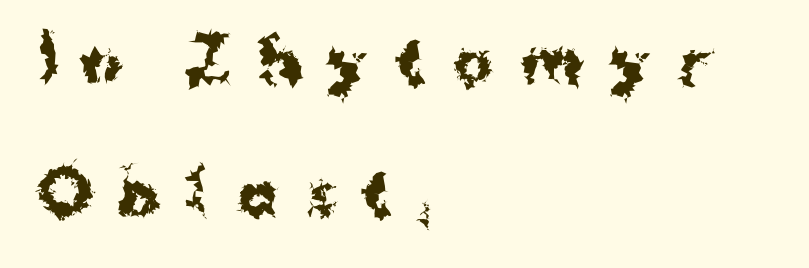
{"serif": "no", "italic": "no", "bold": "yes", "weight": "bold", "width": "normal", "stroke_contrast": "medium", "x_height": "medium", "monospaced": "no", "underline": "no", "align": "left", "line_spacing": "loose", "line_spacing_ratio": 2.23, "letter_spacing": "wide", "letter_spacing_em": 0.45, "glyph_px": 59}
